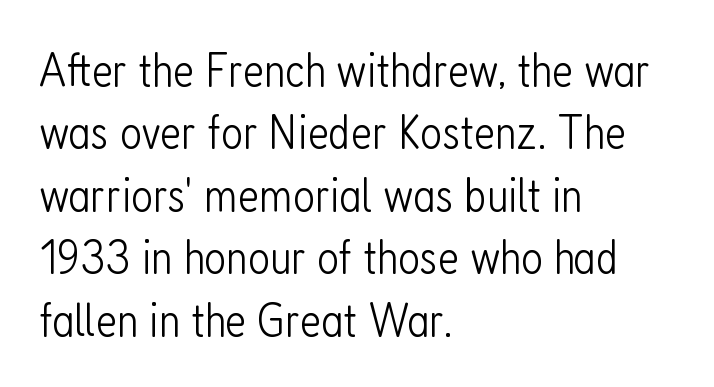
Vertical strokes here are truly vertical. Rows of type keep a routine distance in the vertical direction. Proportional: the letters do not fall into vertical columns. This rendering features lettering with no underline. This sample uses a sans-serif face. This rendering uses left alignment, leaving the right contour irregular.
